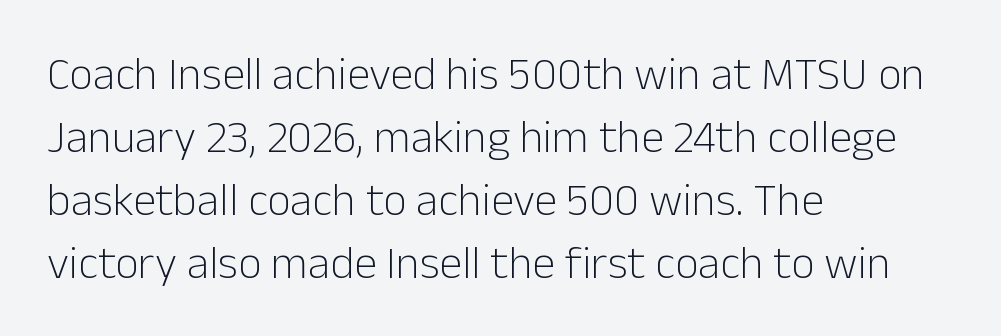
The image shows 46 px light sans-serif type, upright; set left-aligned, normal line spacing (1.37x), normal letter spacing, not underlined; low stroke contrast and a medium x-height.
